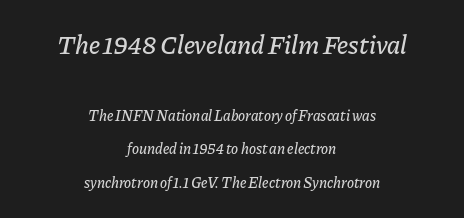
{"italic": "yes", "lean": "right", "slant_degrees": 11, "underline": "no", "align": "center", "line_spacing": "loose", "line_spacing_ratio": 2.23, "letter_spacing": "normal", "letter_spacing_em": 0.0, "larger_block": "first", "size_ratio": 1.73, "glyph_px": 26}
